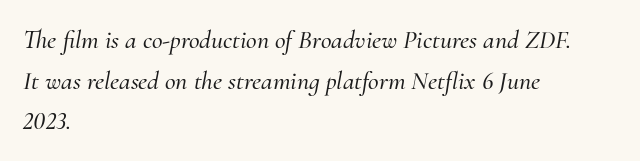
Every character sits at an angle, as italics do. You could call the tracking neutral — neither tight nor loose. Honestly, there is no underline to notice here at all. Horizontally, the lines are justified to the leading edge only. If you measured baseline to baseline, you'd find a middling distance.
